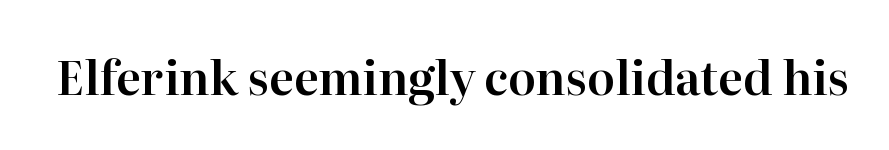
The image shows 46 px serif type, upright; set normal letter spacing, not underlined; high stroke contrast and a medium x-height.
